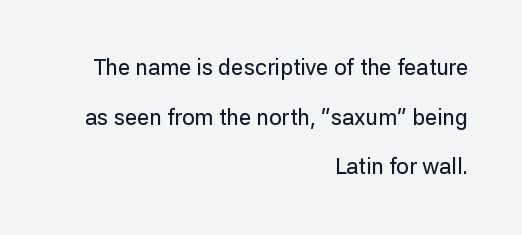
{"italic": "no", "underline": "no", "align": "right", "line_spacing": "loose", "line_spacing_ratio": 2.26, "letter_spacing": "normal", "letter_spacing_em": 0.0, "glyph_px": 22}
